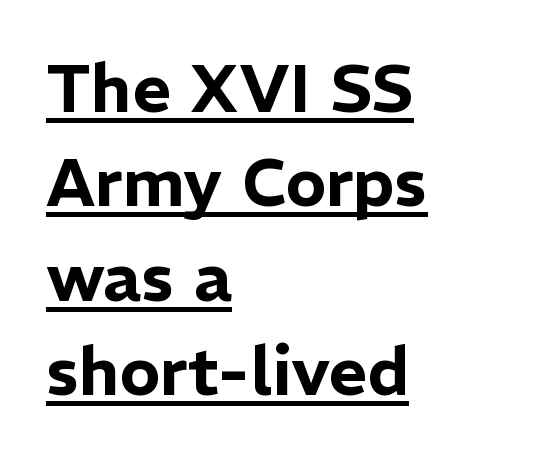
A typesetter would mark this as roman, not italic. Looks like someone drew a line under every word here. The lines sit at an ordinary, default distance from one another. Spacing between characters is what you'd get straight out of the box. Spacing verdict: proportional, widths tailored to each character.
